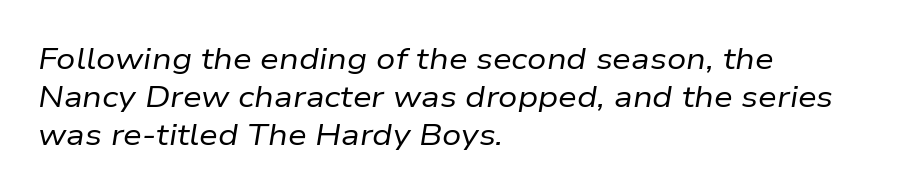
The image shows 30 px regular-weight type, italic (leaning right); set left-aligned, normal line spacing (1.26x), normal letter spacing, not underlined; low stroke contrast and a medium x-height.
